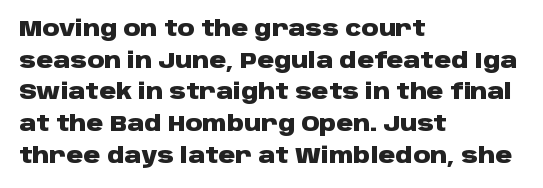
The image shows 21 px bold type, upright; set left-aligned, normal line spacing (1.51x), normal letter spacing, not underlined.
